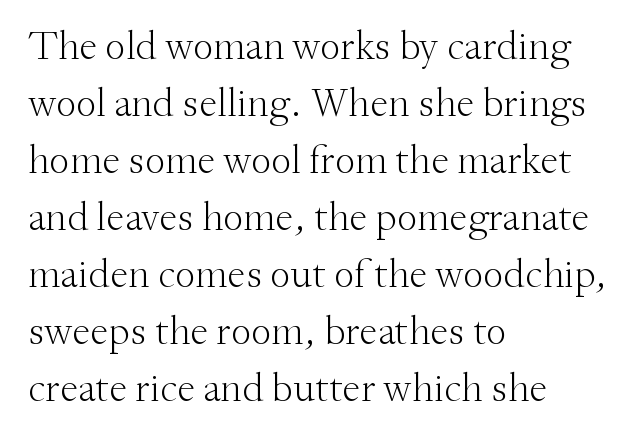
Q: Is the text bold? A: No.
Q: Is the text italic (slanted)? A: No, it is upright.
Q: Is the typeface a serif or a sans-serif typeface? A: Serif.
Q: Is the text underlined? A: No.
Q: How is the paragraph aligned? A: Left-aligned.
Q: Is the spacing between letters normal or unusually wide? A: Normal.
Q: Is the spacing between lines tight, normal or loose? A: Normal.
Q: Width (condensed, normal, or wide)? A: Normal.
Q: Stroke contrast? A: Medium.
Q: x-height? A: Small.
Q: Monospaced? A: No.
